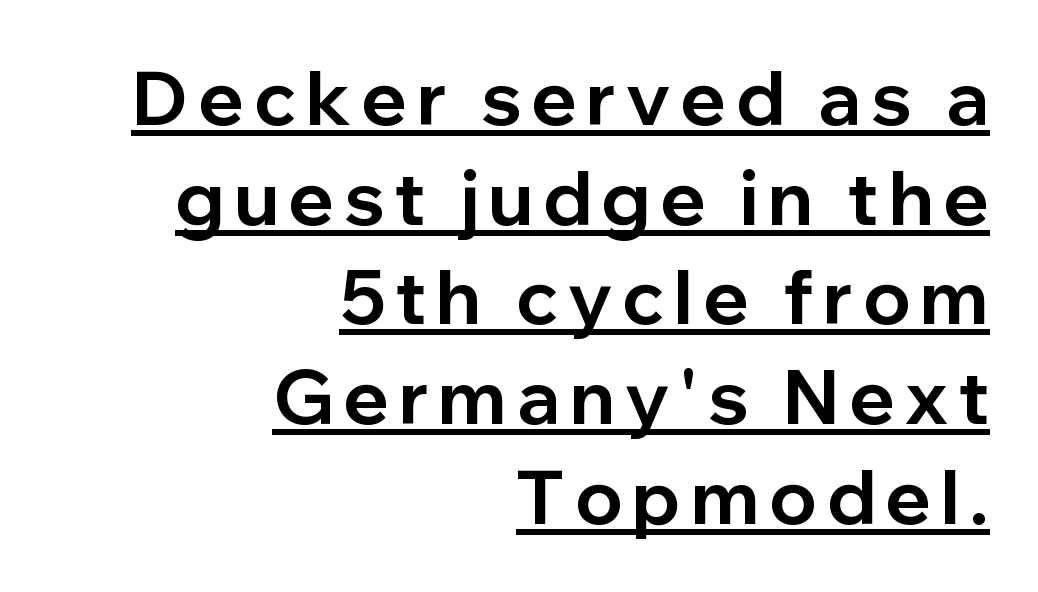
Q: Is the text bold? A: Yes.
Q: Is the text italic (slanted)? A: No, it is upright.
Q: Is the typeface a serif or a sans-serif typeface? A: Sans-serif.
Q: Is the text underlined? A: Yes.
Q: How is the paragraph aligned? A: Right-aligned.
Q: Is the spacing between lines tight, normal or loose? A: Normal.
Q: Width (condensed, normal, or wide)? A: Normal.
Q: Stroke contrast? A: Low.
Q: x-height? A: Medium.
Q: Monospaced? A: No.
